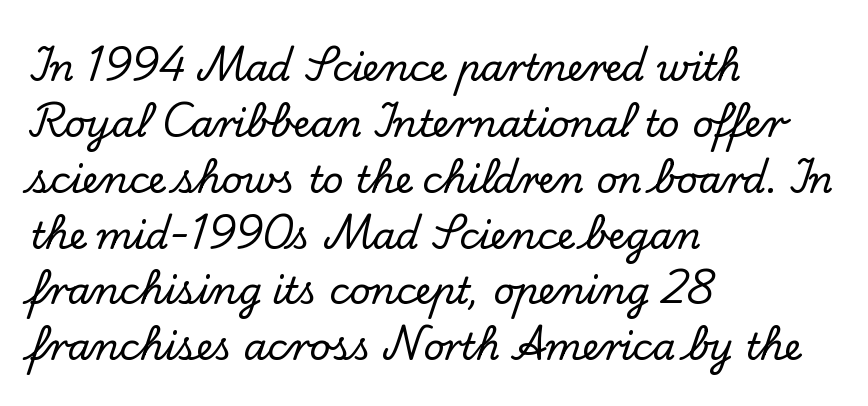
The rows are spaced the way most documents space them. Where is the straight margin? On the left. Looks like regular typesetting: each glyph gets only the width it needs. Old-style or modern, the face here clearly has serifs.
